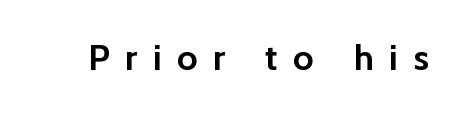
The image shows 36 px semibold sans-serif type, upright; set unusually wide letter spacing (+0.44 em), not underlined; low stroke contrast and a medium x-height.
